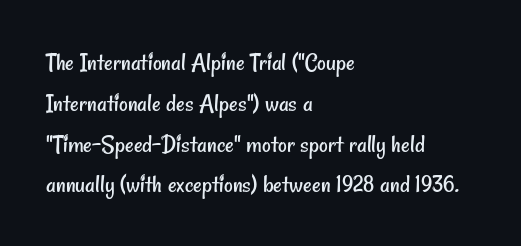
Nothing unusual about the tracking: characters are spaced as the font intends. The compositor pushed each line to the left boundary. Vertical stems look standard width or narrower in stroke. Rule under the text: the space is simply empty. Baseline-to-baseline distance is the conventional proportion of letter height.
